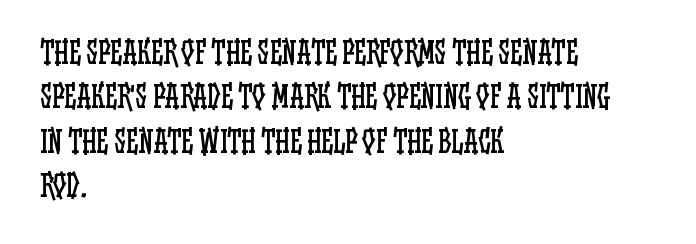
Q: Is the text bold? A: No.
Q: Is the text italic (slanted)? A: No, it is upright.
Q: Is the text underlined? A: No.
Q: How is the paragraph aligned? A: Left-aligned.
Q: Is the spacing between letters normal or unusually wide? A: Normal.
Q: Is the spacing between lines tight, normal or loose? A: Normal.
Q: Width (condensed, normal, or wide)? A: Condensed.
Q: Stroke contrast? A: Low.
Q: x-height? A: Large.
Q: Monospaced? A: No.
